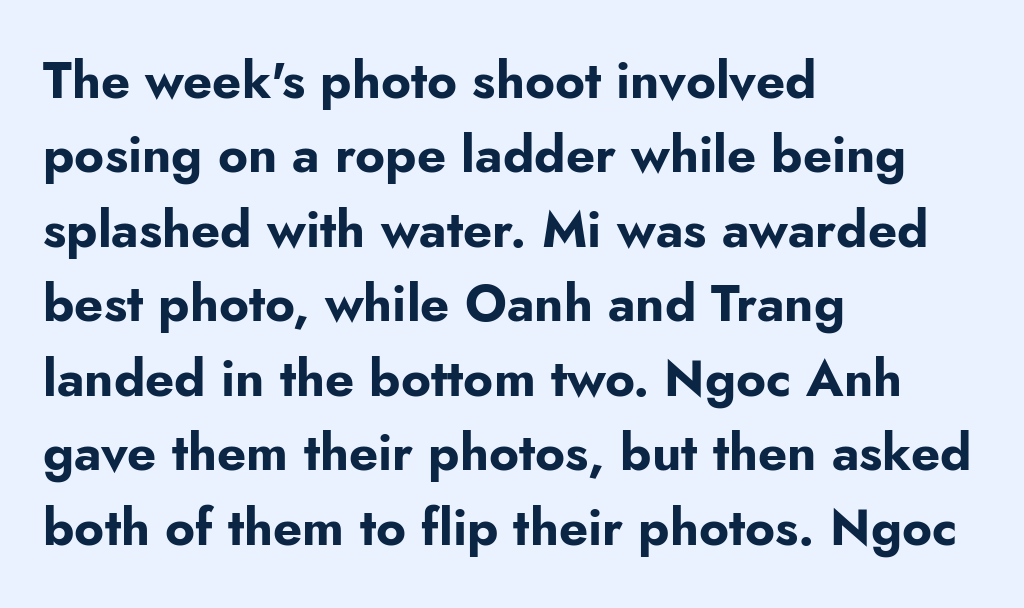
The image shows 51 px bold sans-serif type, upright; set left-aligned, normal line spacing (1.46x), normal letter spacing, not underlined; low stroke contrast and a small x-height.
